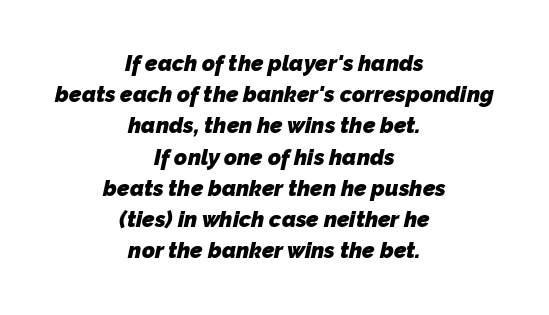
{"bold": "yes", "underline": "no", "align": "center", "line_spacing": "normal", "line_spacing_ratio": 1.42, "letter_spacing": "normal", "letter_spacing_em": 0.0, "glyph_px": 22}
